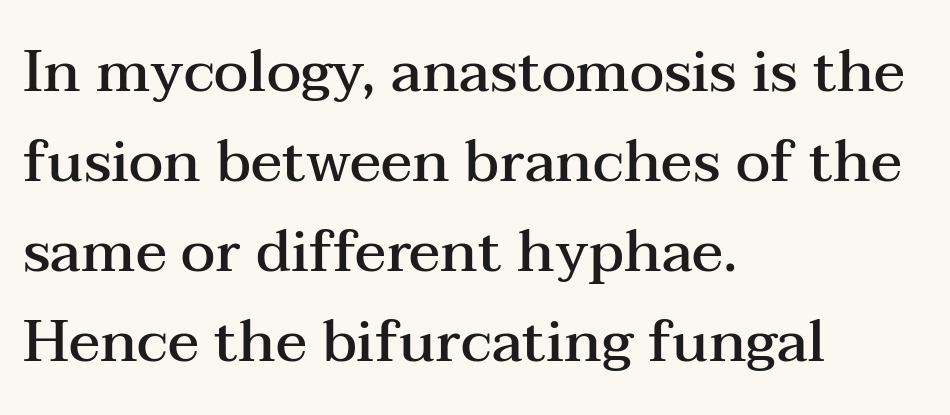
Q: Is the text bold? A: Semi-bold.
Q: Is the text italic (slanted)? A: No, it is upright.
Q: Is the typeface a serif or a sans-serif typeface? A: Serif.
Q: Is the text underlined? A: No.
Q: How is the paragraph aligned? A: Left-aligned.
Q: Is the spacing between letters normal or unusually wide? A: Normal.
Q: Is the spacing between lines tight, normal or loose? A: Normal.
Q: Width (condensed, normal, or wide)? A: Wide.
Q: Stroke contrast? A: Medium.
Q: x-height? A: Medium.
Q: Monospaced? A: No.
